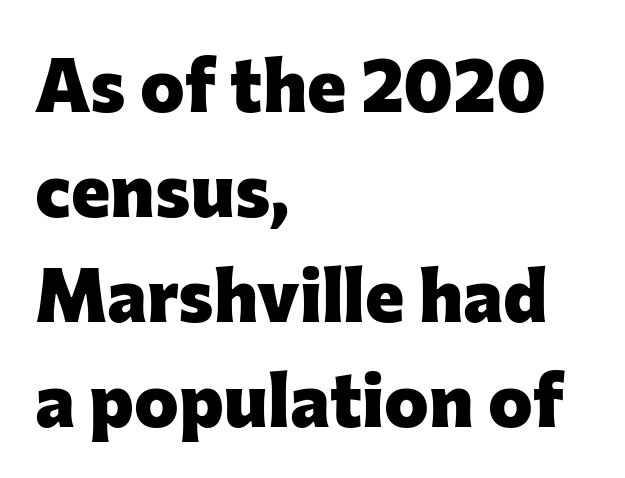
{"serif": "no", "italic": "no", "bold": "yes", "weight": "heavy", "width": "normal", "stroke_contrast": "low", "x_height": "medium", "monospaced": "no", "underline": "no", "align": "left", "line_spacing": "normal", "line_spacing_ratio": 1.4, "letter_spacing": "normal", "letter_spacing_em": 0.0, "glyph_px": 75}
